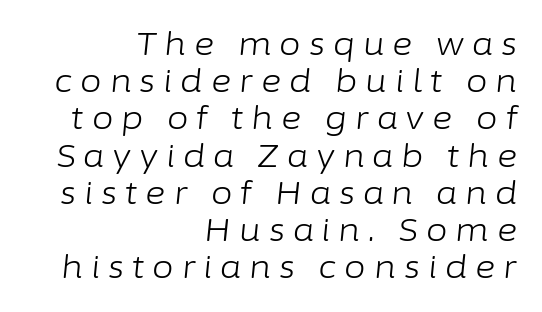
The image shows 31 px light type, italic (leaning right); set right-aligned, line spacing 1.2x, unusually wide letter spacing (+0.26 em), not underlined; low stroke contrast and a medium x-height.
